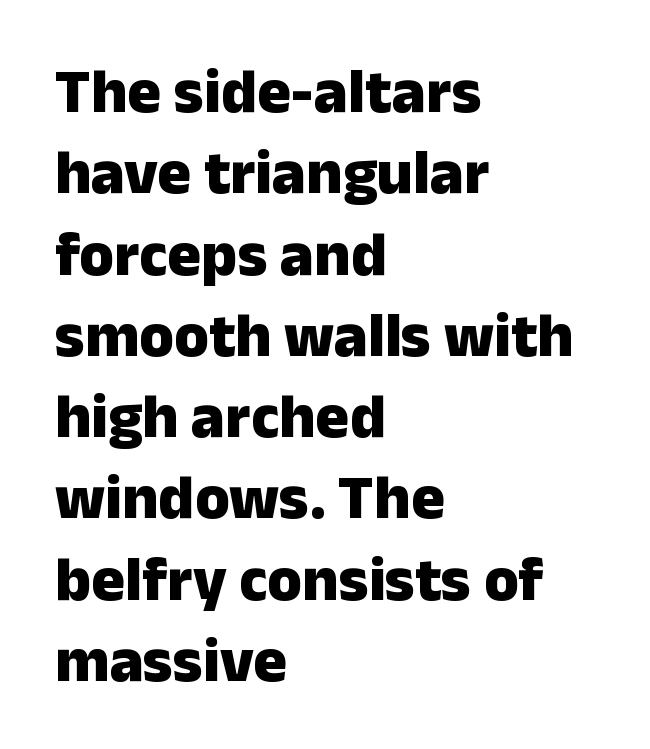
{"serif": "no", "italic": "no", "bold": "yes", "weight": "heavy", "width": "normal", "stroke_contrast": "low", "x_height": "medium", "monospaced": "no", "underline": "no", "align": "left", "line_spacing": "normal", "line_spacing_ratio": 1.29, "letter_spacing": "normal", "letter_spacing_em": 0.0, "glyph_px": 63}
